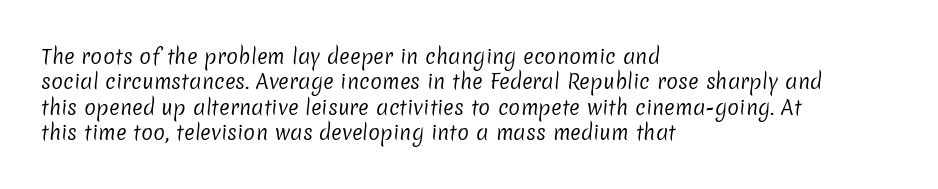
The image shows 20 px text type; set left-aligned, normal line spacing (1.27x), normal letter spacing, not underlined.
